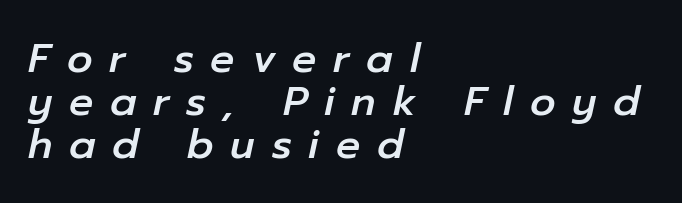
{"italic": "yes", "lean": "right", "slant_degrees": 12, "width": "normal", "stroke_contrast": "low", "x_height": "medium", "monospaced": "no", "underline": "no", "align": "left", "line_spacing": "tight", "line_spacing_ratio": 1.07, "letter_spacing": "wide", "letter_spacing_em": 0.42, "glyph_px": 40}
